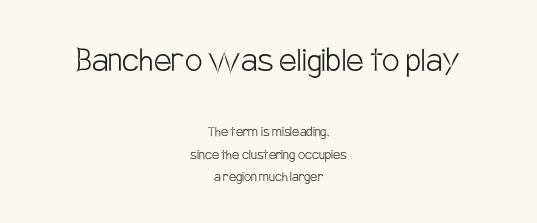
Q: Is the text bold? A: No.
Q: Is the text italic (slanted)? A: No, it is upright.
Q: Is the typeface a serif or a sans-serif typeface? A: Sans-serif.
Q: Is the text underlined? A: No.
Q: How is the paragraph aligned? A: Centered.
Q: Is the spacing between letters normal or unusually wide? A: Normal.
Q: Is the spacing between lines tight, normal or loose? A: Normal.
Q: Which block of text is set in a larger size, the first (top) or the second (bottom)? A: The first (top) one.
Q: Width (condensed, normal, or wide)? A: Condensed.
Q: Stroke contrast? A: Low.
Q: x-height? A: Large.
Q: Monospaced? A: No.
